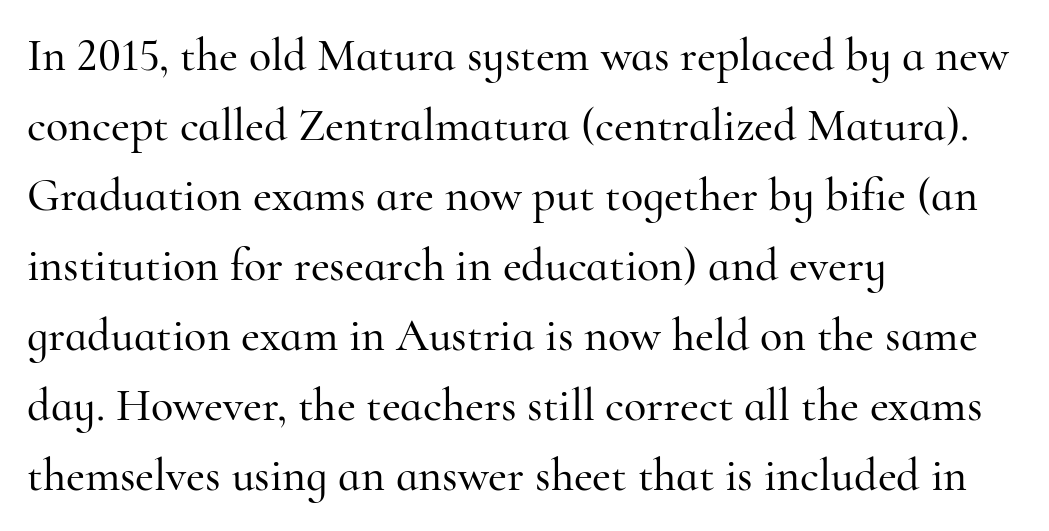
{"serif": "yes", "italic": "no", "width": "normal", "stroke_contrast": "high", "x_height": "small", "monospaced": "no", "underline": "no", "align": "left", "line_spacing": "normal", "line_spacing_ratio": 1.52, "letter_spacing": "normal", "letter_spacing_em": 0.0, "glyph_px": 46}
